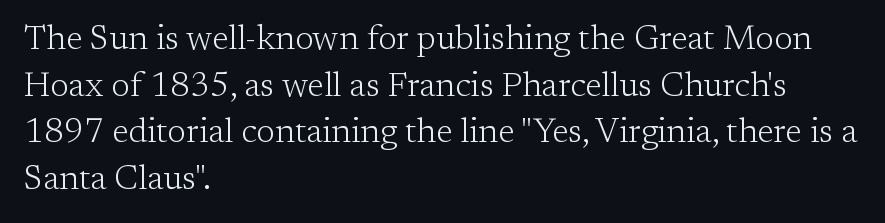
The image shows 34 px light serif type, upright; set left-aligned, normal line spacing (1.37x), normal letter spacing, not underlined; low stroke contrast and a medium x-height.
